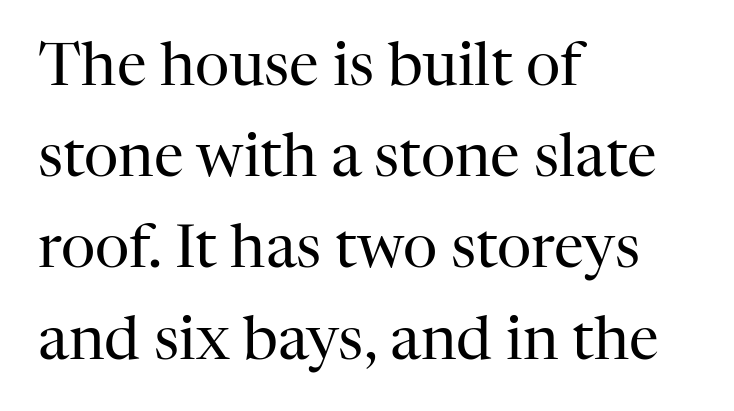
The image shows 60 px regular-weight serif type, upright; set left-aligned, normal line spacing (1.52x), normal letter spacing, not underlined; high stroke contrast and a medium x-height.
